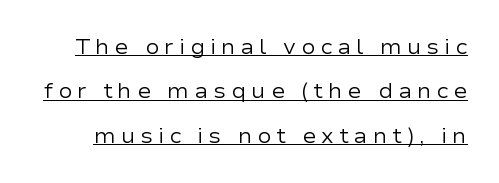
Q: Is the text bold? A: No.
Q: Is the text italic (slanted)? A: No, it is upright.
Q: Is the text underlined? A: Yes.
Q: Is the spacing between letters normal or unusually wide? A: Unusually wide.
Q: Is the spacing between lines tight, normal or loose? A: Loose.
